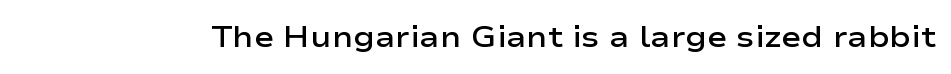
The image shows 30 px semibold, wide sans-serif type, upright; set normal letter spacing, not underlined; low stroke contrast and a medium x-height.
